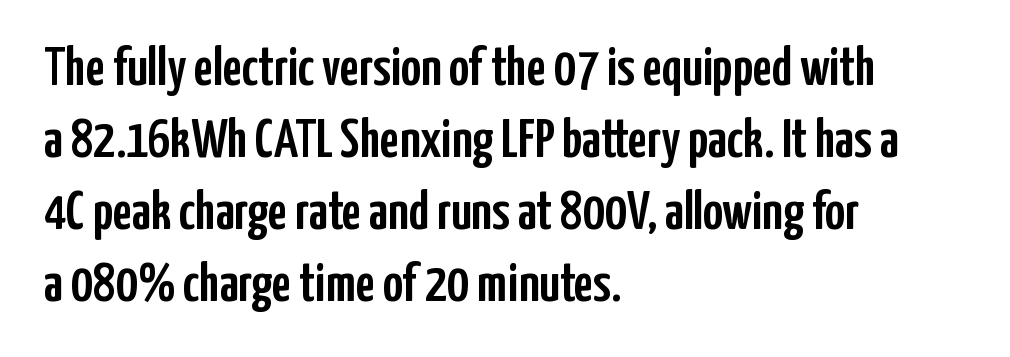
The image shows 55 px condensed sans-serif type, upright; set left-aligned, normal line spacing (1.31x), normal letter spacing, not underlined; low stroke contrast and a medium x-height.
